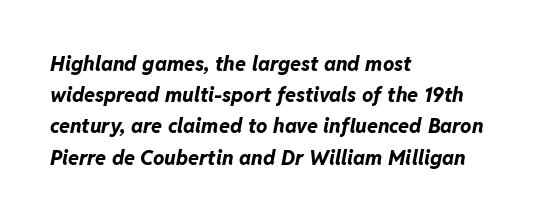
Q: Is the text bold? A: Yes.
Q: Is the text italic (slanted)? A: Yes, it leans right by about 11 degrees.
Q: Is the text underlined? A: No.
Q: How is the paragraph aligned? A: Left-aligned.
Q: Is the spacing between letters normal or unusually wide? A: Normal.
Q: Is the spacing between lines tight, normal or loose? A: Normal.
